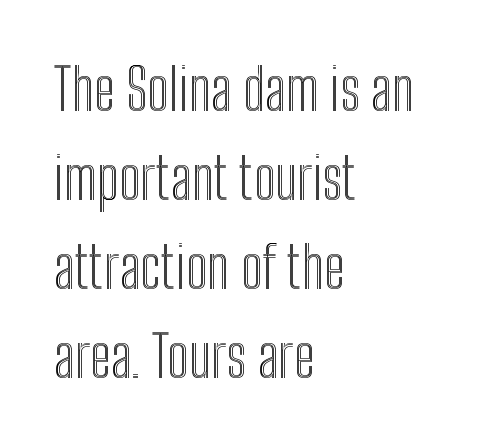
{"italic": "no", "width": "condensed", "x_height": "medium", "monospaced": "no", "underline": "no", "align": "left", "line_spacing": "normal", "line_spacing_ratio": 1.56, "letter_spacing": "normal", "letter_spacing_em": 0.0, "glyph_px": 57}
